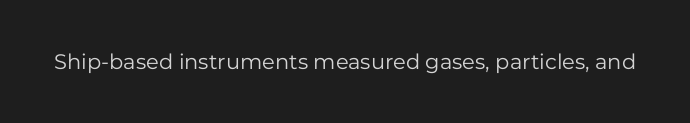
The image shows 21 px text type, upright; set normal letter spacing, not underlined.
